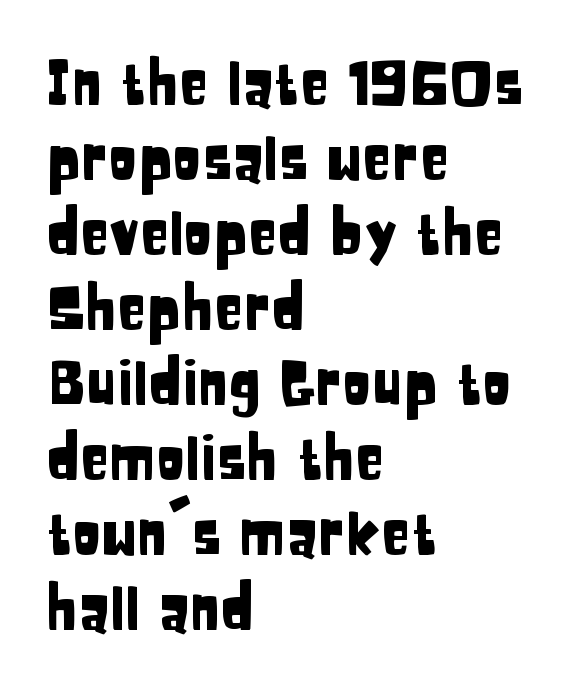
{"serif": "no", "italic": "no", "width": "condensed", "stroke_contrast": "low", "x_height": "large", "monospaced": "no", "underline": "no", "align": "left", "line_spacing": "normal", "line_spacing_ratio": 1.25, "letter_spacing": "normal", "letter_spacing_em": 0.0, "glyph_px": 60}
